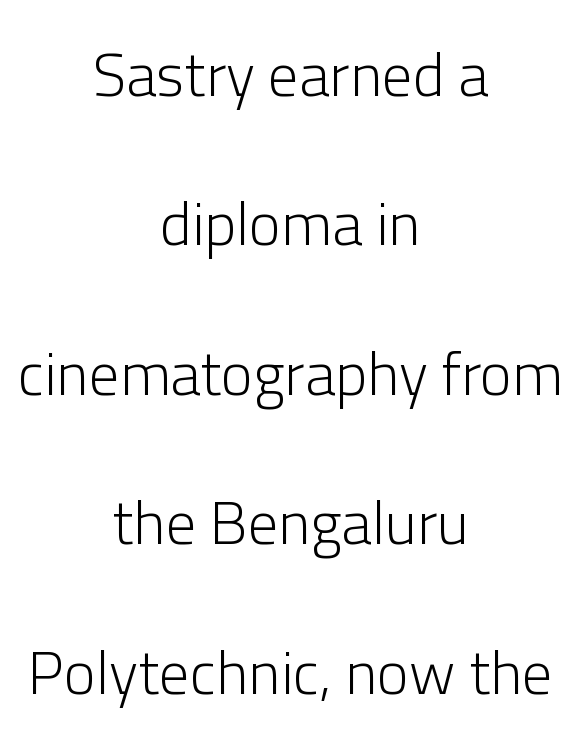
Q: Is the text bold? A: No.
Q: Is the text italic (slanted)? A: No, it is upright.
Q: Is the typeface a serif or a sans-serif typeface? A: Sans-serif.
Q: Is the text underlined? A: No.
Q: How is the paragraph aligned? A: Centered.
Q: Is the spacing between letters normal or unusually wide? A: Normal.
Q: Is the spacing between lines tight, normal or loose? A: Loose.
Q: Width (condensed, normal, or wide)? A: Normal.
Q: Stroke contrast? A: Low.
Q: x-height? A: Medium.
Q: Monospaced? A: No.
